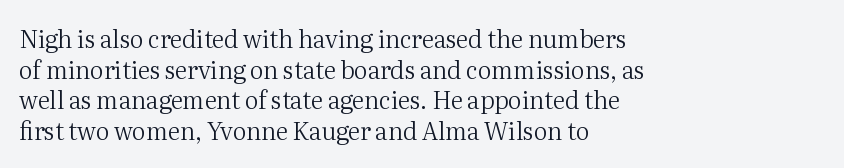
Is the type heavy? It reads as light-to-regular instead. Leftover space on each line is placed entirely after the last word. Characters follow at the spacing the type designer built in. The passage shown stacks its lines at a standard gap.
